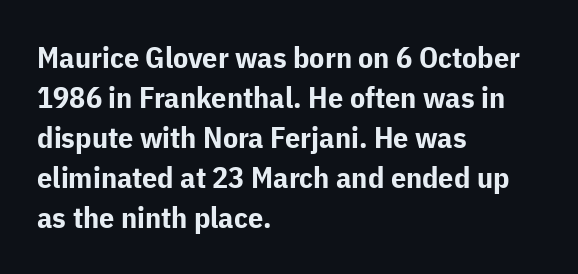
Q: Is the text bold? A: Yes.
Q: Is the text italic (slanted)? A: No, it is upright.
Q: Is the typeface a serif or a sans-serif typeface? A: Sans-serif.
Q: Is the text underlined? A: No.
Q: How is the paragraph aligned? A: Left-aligned.
Q: Is the spacing between letters normal or unusually wide? A: Normal.
Q: Is the spacing between lines tight, normal or loose? A: Normal.
Q: Width (condensed, normal, or wide)? A: Normal.
Q: Stroke contrast? A: Low.
Q: x-height? A: Medium.
Q: Monospaced? A: No.
